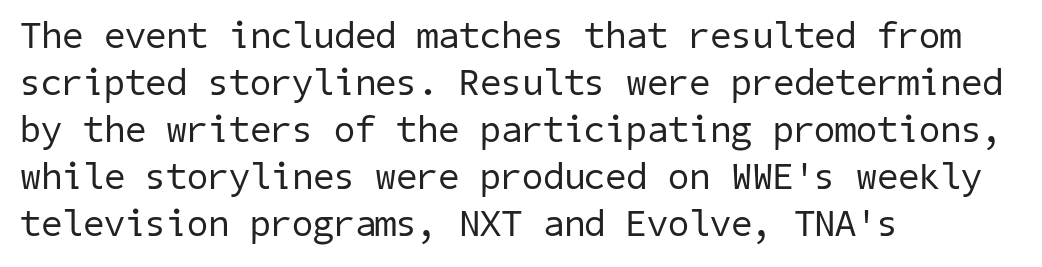
Reading down the block, your eye returns to a fixed left position each line. The letters sit at their default tracking, neither squeezed nor spread. Stem width sits at or under what a default text font uses. Does the type have serifs? No, each stem ends abruptly. Beneath every word, the page is bare.
